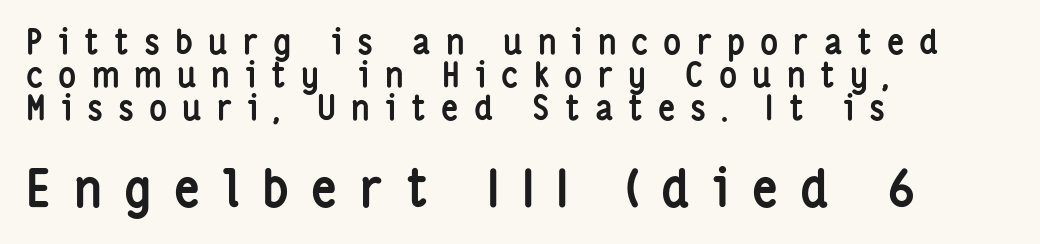
The image shows 51 px semibold, condensed sans-serif type, upright; set left-aligned, tight line spacing (0.97x), unusually wide letter spacing (+0.44 em), not underlined; the second (bottom) block is 1.5x larger; low stroke contrast and a medium x-height.
